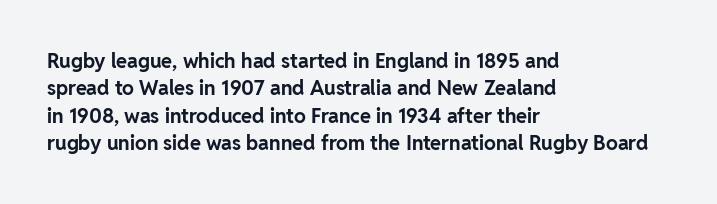
{"italic": "no", "bold": "yes", "underline": "no", "align": "left", "line_spacing": "normal", "line_spacing_ratio": 1.37, "letter_spacing": "normal", "letter_spacing_em": 0.0, "glyph_px": 20}
